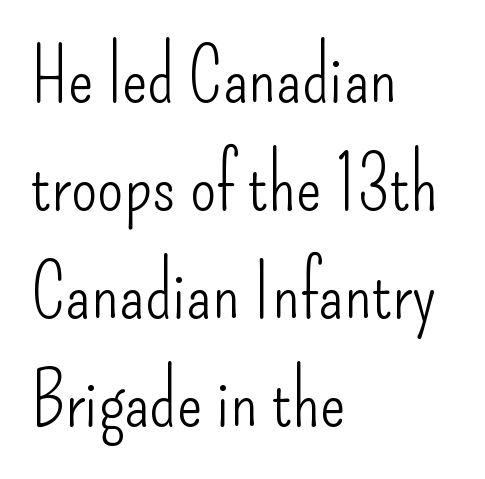
The image shows 76 px light, condensed sans-serif type, upright; set left-aligned, normal line spacing (1.42x), normal letter spacing, not underlined; low stroke contrast and a small x-height.
